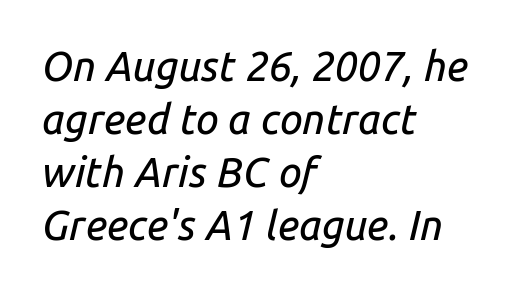
Q: Is the text italic (slanted)? A: Yes, it leans right by about 14 degrees.
Q: Is the text underlined? A: No.
Q: How is the paragraph aligned? A: Left-aligned.
Q: Is the spacing between letters normal or unusually wide? A: Normal.
Q: Is the spacing between lines tight, normal or loose? A: Normal.
Q: Width (condensed, normal, or wide)? A: Normal.
Q: Stroke contrast? A: Low.
Q: x-height? A: Medium.
Q: Monospaced? A: No.
